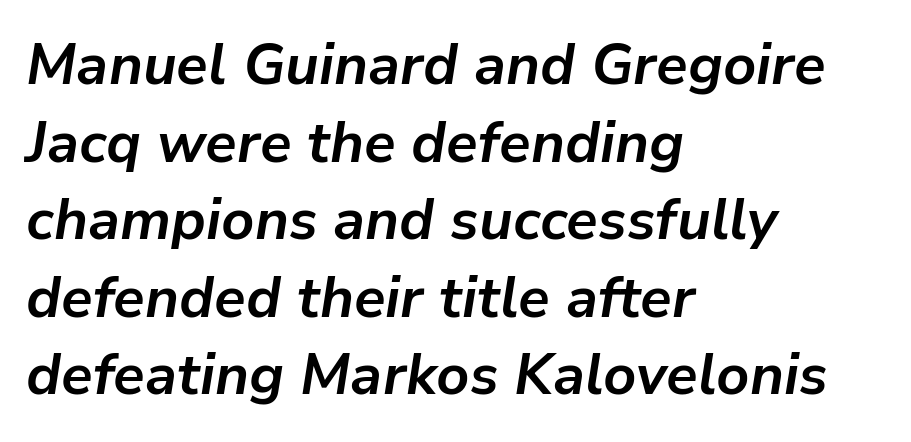
{"italic": "yes", "lean": "right", "slant_degrees": 9, "bold": "yes", "weight": "bold", "width": "normal", "stroke_contrast": "low", "x_height": "medium", "monospaced": "no", "underline": "no", "align": "left", "line_spacing": "normal", "line_spacing_ratio": 1.36, "letter_spacing": "normal", "letter_spacing_em": 0.0, "glyph_px": 57}
